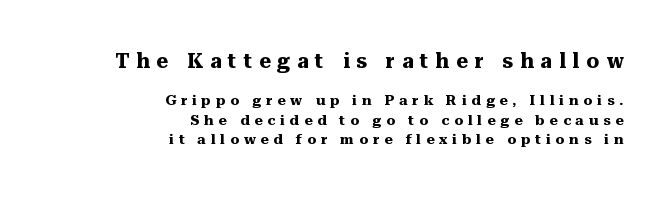
Q: Is the text bold? A: Yes.
Q: Is the text italic (slanted)? A: No, it is upright.
Q: Is the text underlined? A: No.
Q: How is the paragraph aligned? A: Right-aligned.
Q: Is the spacing between letters normal or unusually wide? A: Unusually wide.
Q: Is the spacing between lines tight, normal or loose? A: Normal.
Q: Which block of text is set in a larger size, the first (top) or the second (bottom)? A: The first (top) one.
